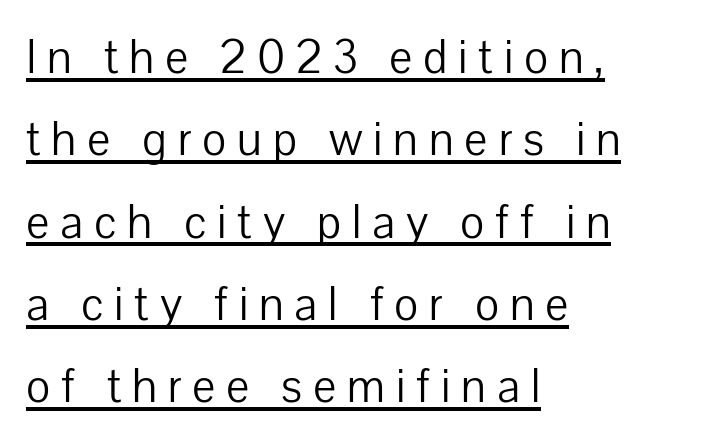
Display-style spreading of the glyphs; the letterfit is very open. Beneath each row of characters lies a ruled line. When letters stand straight like this, we call the style roman or upright. Compared with a typical body face, this is equally light or lighter still. The text was rendered using a sans face with plain stroke endings.
